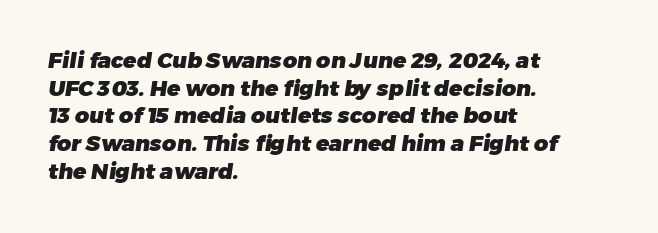
The foot of each line stays bare and open. The passage shown has conventional tracking throughout. Line spacing here is normal. A student would call this left alignment; a typographer would say flush left, rag right.
